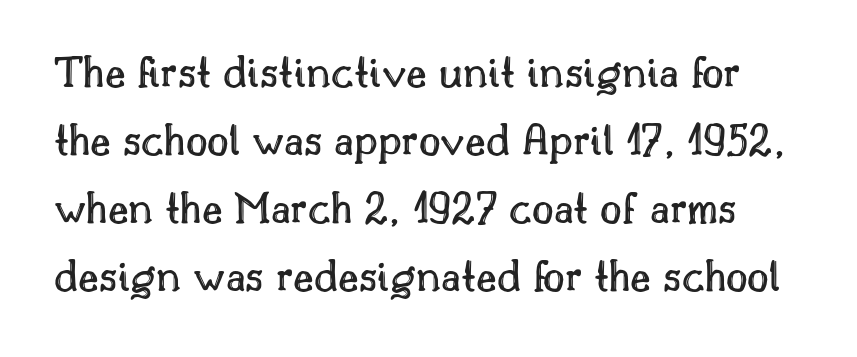
Q: Is the text italic (slanted)? A: No, it is upright.
Q: Is the text underlined? A: No.
Q: Is the spacing between letters normal or unusually wide? A: Normal.
Q: Is the spacing between lines tight, normal or loose? A: Normal.
Q: Width (condensed, normal, or wide)? A: Normal.
Q: x-height? A: Small.
Q: Monospaced? A: No.
